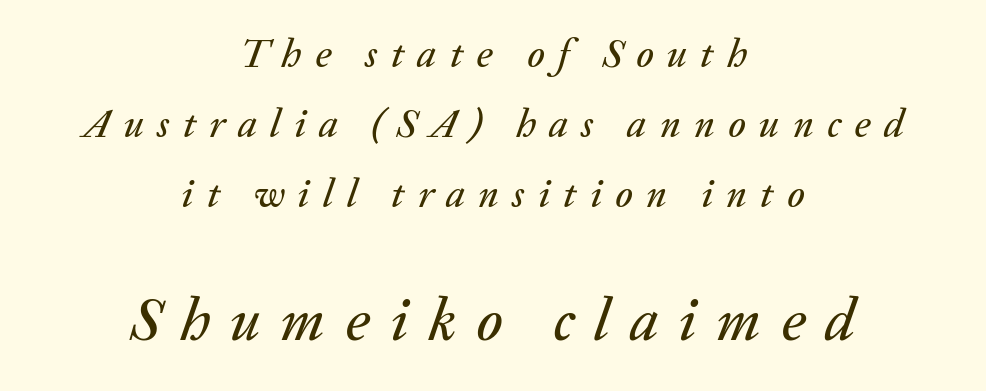
Slant detected: the letters are inclined. Nobody drew a line under any word here. Size contrast runs from small at the top to large at the bottom. Each letter keeps its own natural width here, so spacing adapts to shape. This sample is center-justified, so both line endings float freely.
